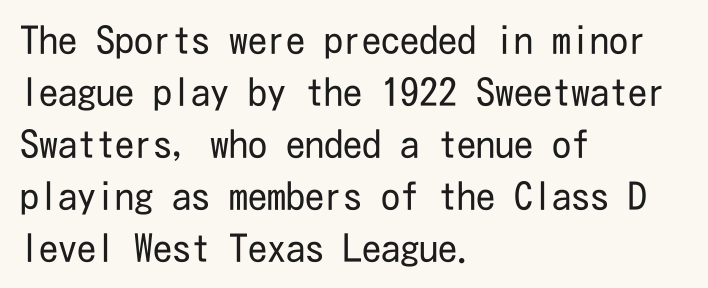
{"serif": "no", "italic": "no", "bold": "no", "weight": "regular", "width": "condensed", "stroke_contrast": "low", "x_height": "medium", "underline": "no", "align": "left", "line_spacing": "normal", "line_spacing_ratio": 1.37, "letter_spacing": "normal", "letter_spacing_em": 0.0, "glyph_px": 38}
